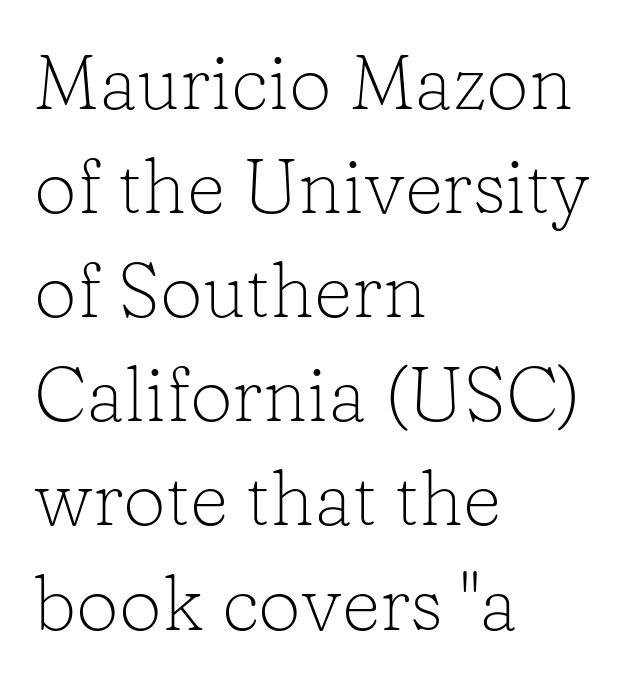
The image shows 76 px light serif type, upright; set left-aligned, normal line spacing (1.37x), normal letter spacing, not underlined; low stroke contrast and a medium x-height.
